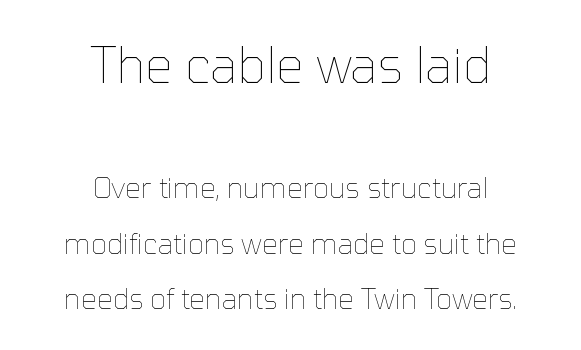
The image shows 49 px thin type, upright; set centered, loose line spacing (1.98x), normal letter spacing, not underlined; the first (top) block is 1.75x larger; low stroke contrast and a medium x-height.
